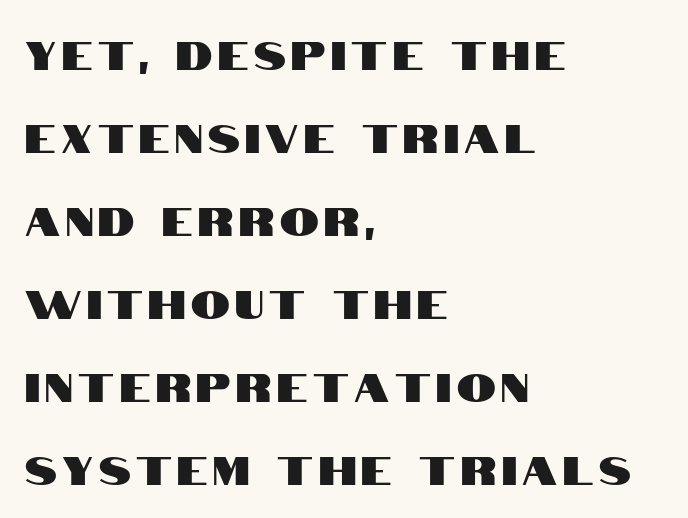
The image shows 39 px condensed sans-serif type, upright; set left-aligned, loose line spacing (2.13x), not underlined; high stroke contrast and a large x-height.
